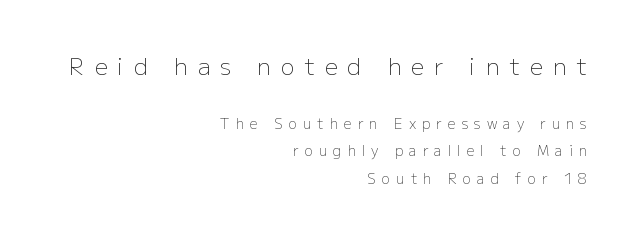
{"italic": "no", "bold": "no", "underline": "no", "align": "right", "line_spacing": "loose", "line_spacing_ratio": 1.97, "letter_spacing": "wide", "letter_spacing_em": 0.43, "larger_block": "first", "size_ratio": 1.64, "glyph_px": 23}
